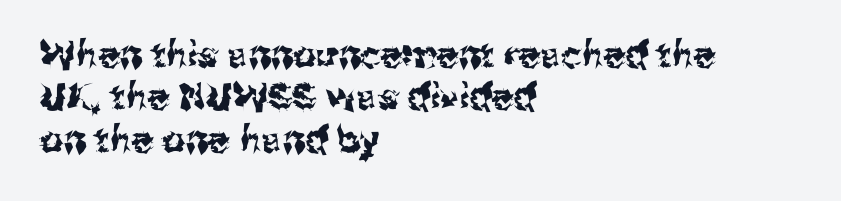
Q: Is the text italic (slanted)? A: No, it is upright.
Q: Is the typeface a serif or a sans-serif typeface? A: Sans-serif.
Q: Is the text underlined? A: No.
Q: How is the paragraph aligned? A: Left-aligned.
Q: Is the spacing between letters normal or unusually wide? A: Normal.
Q: Width (condensed, normal, or wide)? A: Normal.
Q: Stroke contrast? A: Medium.
Q: x-height? A: Medium.
Q: Monospaced? A: No.
